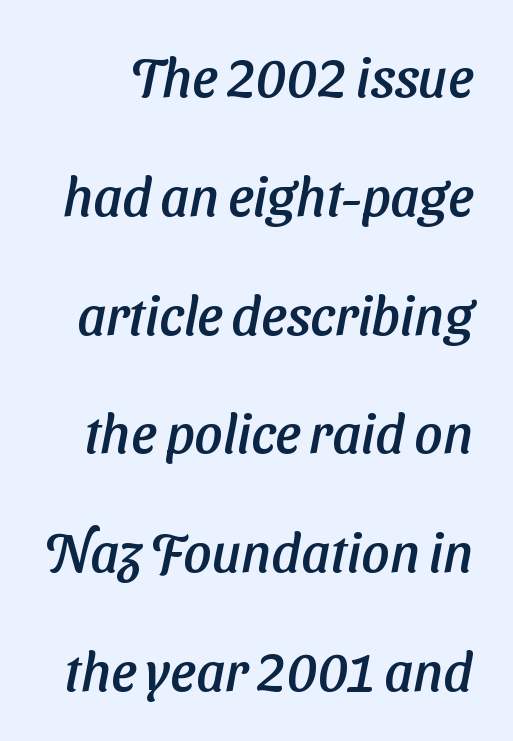
{"serif": "no", "width": "normal", "stroke_contrast": "low", "x_height": "medium", "monospaced": "no", "underline": "no", "line_spacing": "loose", "line_spacing_ratio": 2.16, "letter_spacing": "normal", "letter_spacing_em": 0.0, "glyph_px": 55}
